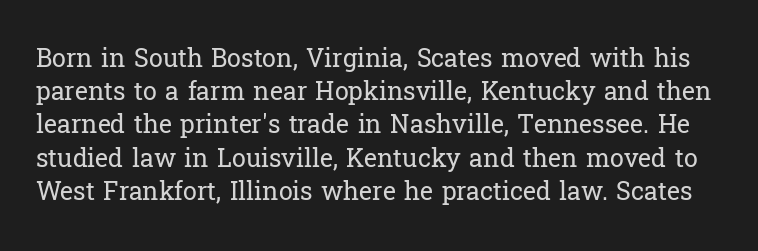
Q: Is the text bold? A: No.
Q: Is the text italic (slanted)? A: No, it is upright.
Q: Is the text underlined? A: No.
Q: Is the spacing between letters normal or unusually wide? A: Normal.
Q: Is the spacing between lines tight, normal or loose? A: Normal.
